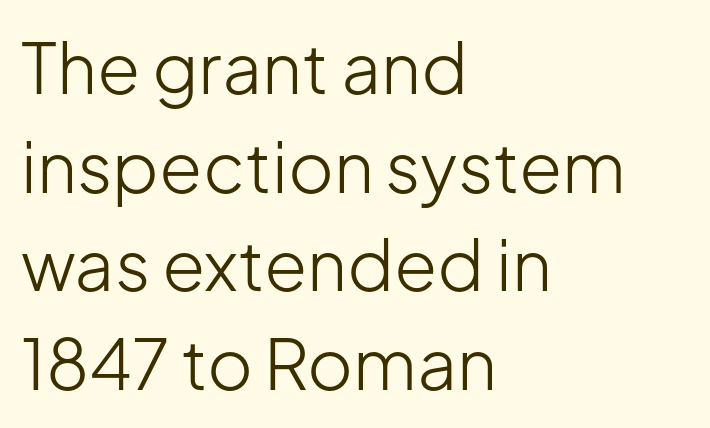
Q: Is the text bold? A: No.
Q: Is the text italic (slanted)? A: No, it is upright.
Q: Is the typeface a serif or a sans-serif typeface? A: Sans-serif.
Q: Is the text underlined? A: No.
Q: How is the paragraph aligned? A: Left-aligned.
Q: Is the spacing between letters normal or unusually wide? A: Normal.
Q: Is the spacing between lines tight, normal or loose? A: Normal.
Q: Width (condensed, normal, or wide)? A: Normal.
Q: Stroke contrast? A: Low.
Q: x-height? A: Medium.
Q: Monospaced? A: No.
